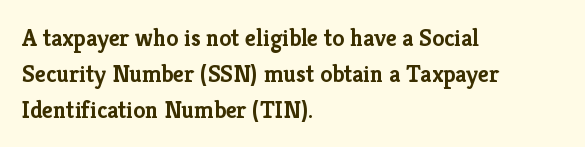
Italic: no, the glyphs are upright roman. Reading down the column, the eye jumps a familiar distance to each next line. Each row of text sits above clean, open space. Chunky letters — that's bold for sure.
